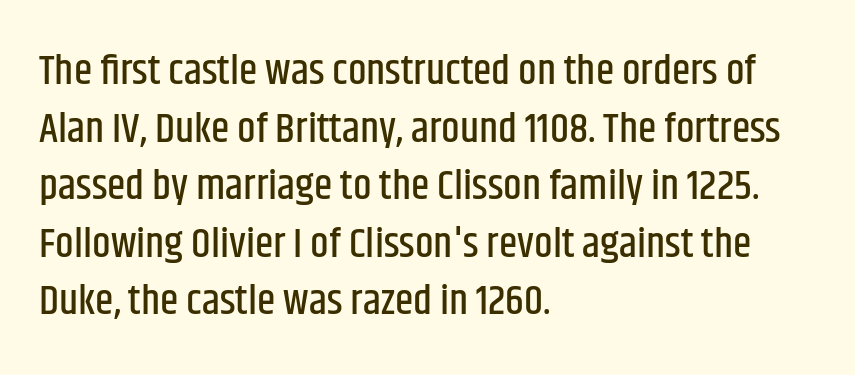
Varying glyph widths throughout — classic text-font behaviour. This rendering leaves character spacing at its baseline value. Does the type have serifs? No, each stem ends abruptly. The block of text has a typical density, with ordinary space between rows.
